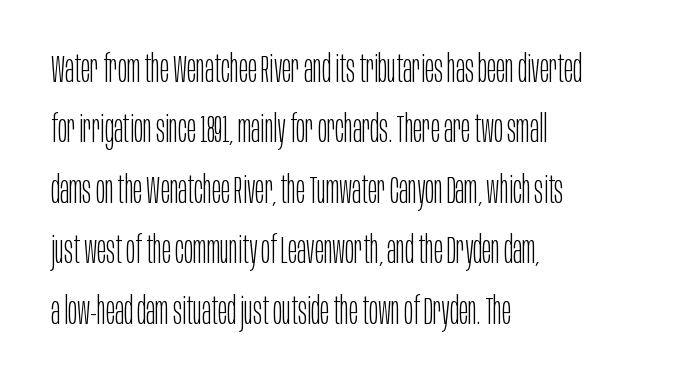
{"serif": "no", "italic": "no", "bold": "no", "weight": "light", "width": "condensed", "stroke_contrast": "low", "x_height": "large", "monospaced": "no", "underline": "no", "align": "left", "line_spacing": "normal", "line_spacing_ratio": 1.59, "letter_spacing": "normal", "letter_spacing_em": 0.0, "glyph_px": 38}
